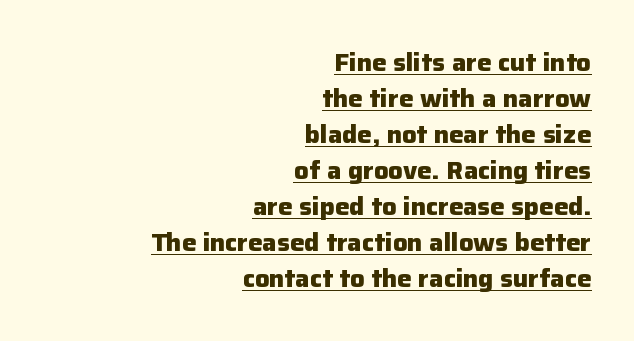
The image shows 24 px bold type, upright; set right-aligned, normal line spacing (1.5x), normal letter spacing, underlined.
